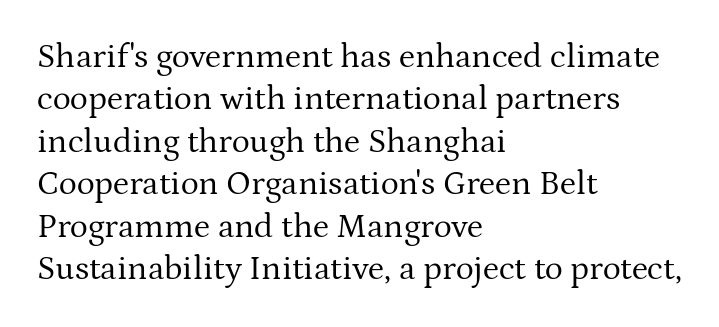
Q: Is the text bold? A: No.
Q: Is the text italic (slanted)? A: No, it is upright.
Q: Is the typeface a serif or a sans-serif typeface? A: Serif.
Q: Is the text underlined? A: No.
Q: How is the paragraph aligned? A: Left-aligned.
Q: Is the spacing between letters normal or unusually wide? A: Normal.
Q: Is the spacing between lines tight, normal or loose? A: Normal.
Q: Width (condensed, normal, or wide)? A: Normal.
Q: Stroke contrast? A: Medium.
Q: x-height? A: Medium.
Q: Monospaced? A: No.
